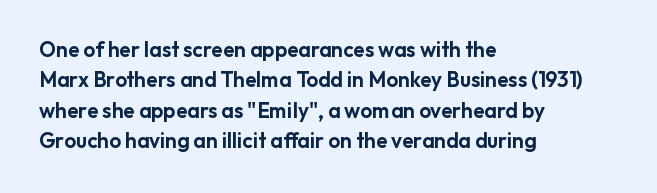
A bare baseline throughout the passage. This rendering uses left alignment, leaving the right contour irregular. Vertical strokes here are truly vertical. Glyph-to-glyph distance matches everyday printed text. If you measured baseline to baseline, you'd find a middling distance.
